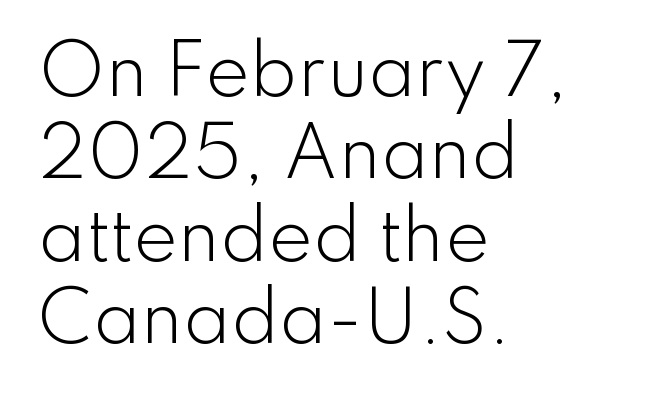
Q: Is the text bold? A: No.
Q: Is the text italic (slanted)? A: No, it is upright.
Q: Is the typeface a serif or a sans-serif typeface? A: Sans-serif.
Q: Is the text underlined? A: No.
Q: How is the paragraph aligned? A: Left-aligned.
Q: Is the spacing between letters normal or unusually wide? A: Normal.
Q: Width (condensed, normal, or wide)? A: Normal.
Q: Stroke contrast? A: Low.
Q: x-height? A: Small.
Q: Monospaced? A: No.
